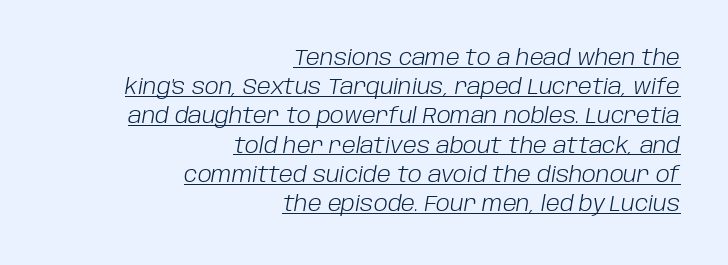
The image shows 21 px text type, italic (leaning right); set right-aligned, normal line spacing (1.39x), normal letter spacing, underlined.
